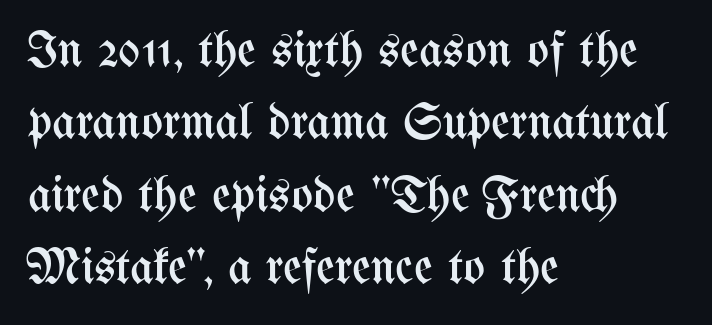
Q: Is the text bold? A: No.
Q: Is the text italic (slanted)? A: No, it is upright.
Q: Is the text underlined? A: No.
Q: How is the paragraph aligned? A: Left-aligned.
Q: Is the spacing between letters normal or unusually wide? A: Normal.
Q: Is the spacing between lines tight, normal or loose? A: Normal.
Q: Width (condensed, normal, or wide)? A: Condensed.
Q: Stroke contrast? A: Medium.
Q: x-height? A: Medium.
Q: Monospaced? A: No.
